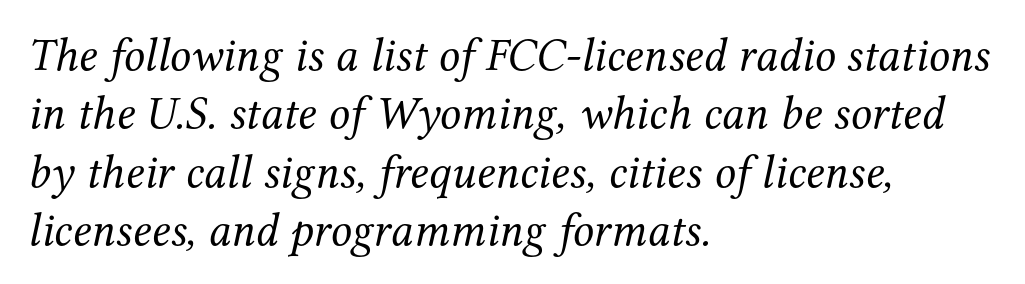
Q: Is the text bold? A: No.
Q: Is the text italic (slanted)? A: Yes, it leans right by about 12 degrees.
Q: Is the typeface a serif or a sans-serif typeface? A: Serif.
Q: Is the text underlined? A: No.
Q: How is the paragraph aligned? A: Left-aligned.
Q: Is the spacing between letters normal or unusually wide? A: Normal.
Q: Width (condensed, normal, or wide)? A: Normal.
Q: Stroke contrast? A: Medium.
Q: x-height? A: Medium.
Q: Monospaced? A: No.
